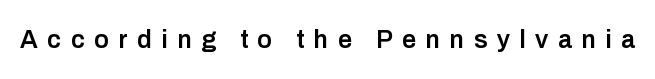
Q: Is the text bold? A: Semi-bold.
Q: Is the text italic (slanted)? A: No, it is upright.
Q: Is the text underlined? A: No.
Q: Is the spacing between letters normal or unusually wide? A: Unusually wide.
